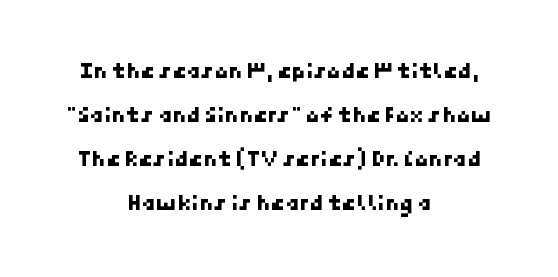
The image shows 23 px text type; set centered, loose line spacing (1.91x), normal letter spacing, not underlined.
